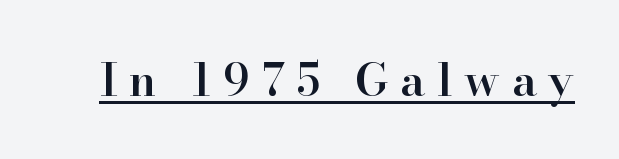
Q: Is the text bold? A: Semi-bold.
Q: Is the text italic (slanted)? A: No, it is upright.
Q: Is the typeface a serif or a sans-serif typeface? A: Serif.
Q: Is the text underlined? A: Yes.
Q: Is the spacing between letters normal or unusually wide? A: Unusually wide.
Q: Width (condensed, normal, or wide)? A: Normal.
Q: Stroke contrast? A: High.
Q: x-height? A: Small.
Q: Monospaced? A: No.
